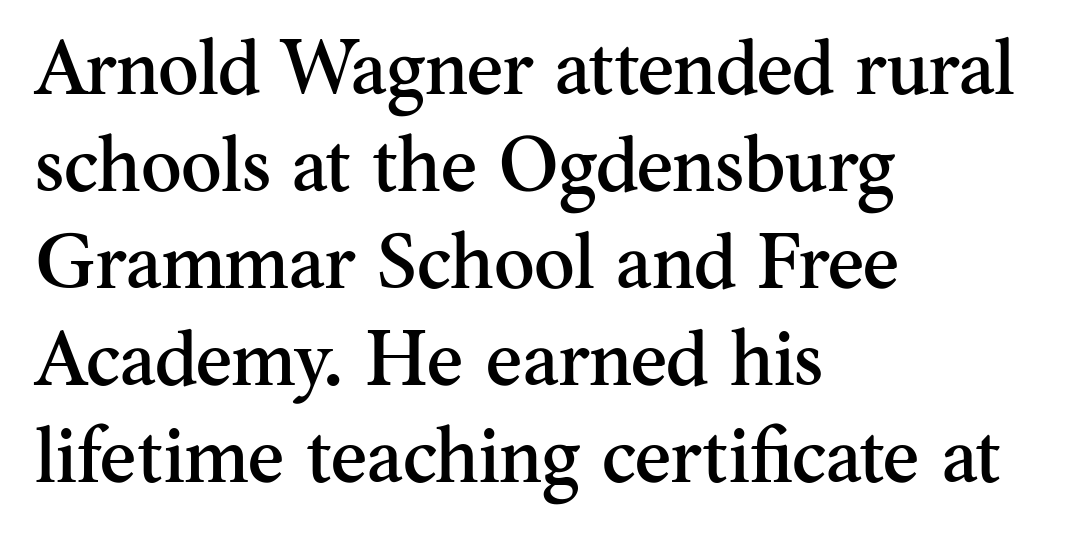
Italic: no, the glyphs are upright roman. Each letter's strokes conclude with small projecting serifs. The compositor pushed each line to the left boundary. What's the leading like? Ordinary, nothing unusual. Plain, unruled lines of type.
